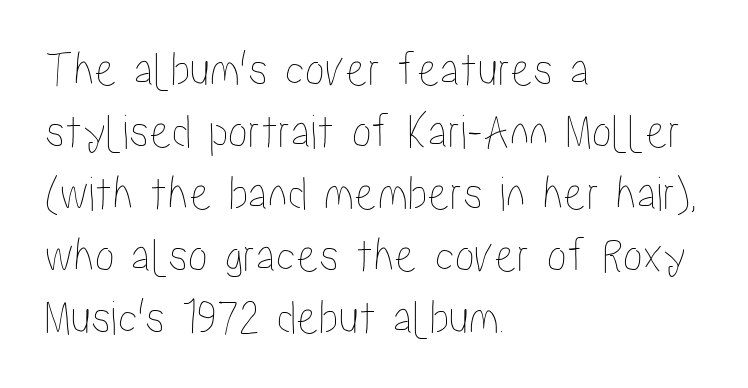
The image shows 50 px condensed type, upright; set left-aligned, line spacing 1.24x, normal letter spacing, not underlined; low stroke contrast and a medium x-height.
